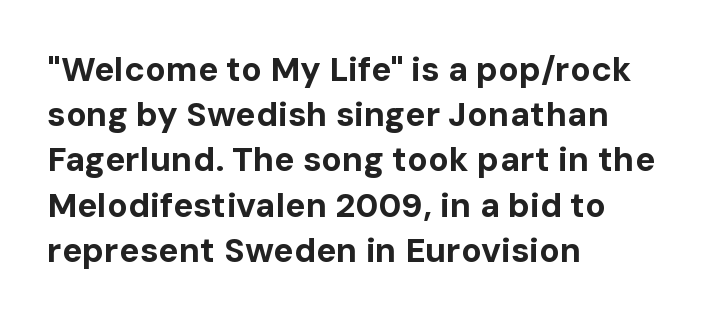
Q: Is the text bold? A: Yes.
Q: Is the text italic (slanted)? A: No, it is upright.
Q: Is the typeface a serif or a sans-serif typeface? A: Sans-serif.
Q: Is the text underlined? A: No.
Q: How is the paragraph aligned? A: Left-aligned.
Q: Is the spacing between letters normal or unusually wide? A: Normal.
Q: Is the spacing between lines tight, normal or loose? A: Normal.
Q: Width (condensed, normal, or wide)? A: Normal.
Q: Stroke contrast? A: Low.
Q: x-height? A: Medium.
Q: Monospaced? A: No.
